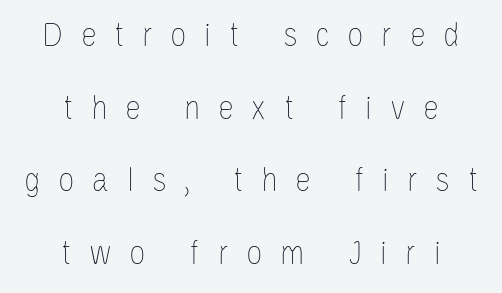
The image shows 36 px thin, condensed type, upright; set centered, loose line spacing (2.02x), unusually wide letter spacing (+0.49 em), not underlined; low stroke contrast and a large x-height.
